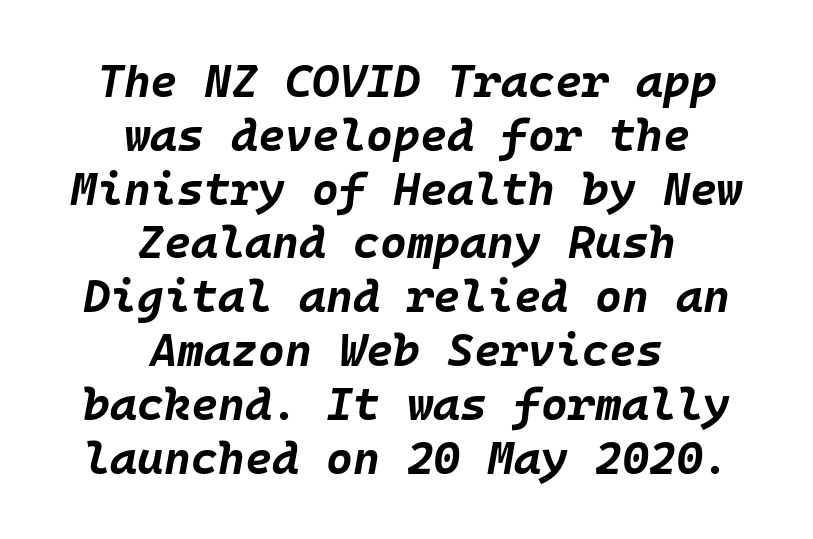
{"italic": "yes", "lean": "right", "slant_degrees": 10, "bold": "yes", "weight": "bold", "width": "normal", "stroke_contrast": "low", "x_height": "large", "monospaced": "yes", "underline": "no", "align": "center", "line_spacing_ratio": 1.17, "letter_spacing": "normal", "letter_spacing_em": 0.0, "glyph_px": 46}
